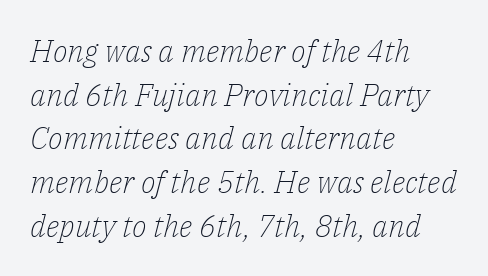
Q: Is the text bold? A: No.
Q: Is the text italic (slanted)? A: Yes, it leans right by about 14 degrees.
Q: Is the typeface a serif or a sans-serif typeface? A: Serif.
Q: Is the text underlined? A: No.
Q: How is the paragraph aligned? A: Left-aligned.
Q: Is the spacing between letters normal or unusually wide? A: Normal.
Q: Is the spacing between lines tight, normal or loose? A: Normal.
Q: Width (condensed, normal, or wide)? A: Normal.
Q: Stroke contrast? A: Low.
Q: x-height? A: Medium.
Q: Monospaced? A: No.
